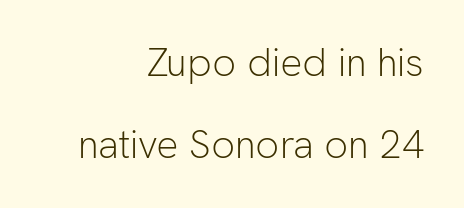
{"serif": "no", "italic": "no", "bold": "no", "weight": "light", "width": "normal", "stroke_contrast": "low", "x_height": "medium", "monospaced": "no", "underline": "no", "align": "right", "line_spacing": "loose", "line_spacing_ratio": 2.09, "letter_spacing": "normal", "letter_spacing_em": 0.0, "glyph_px": 39}
